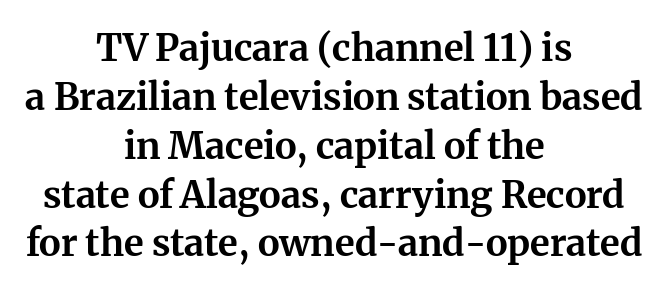
Q: Is the text bold? A: Yes.
Q: Is the text italic (slanted)? A: No, it is upright.
Q: Is the typeface a serif or a sans-serif typeface? A: Serif.
Q: Is the text underlined? A: No.
Q: How is the paragraph aligned? A: Centered.
Q: Is the spacing between letters normal or unusually wide? A: Normal.
Q: Is the spacing between lines tight, normal or loose? A: Normal.
Q: Width (condensed, normal, or wide)? A: Normal.
Q: Stroke contrast? A: Medium.
Q: x-height? A: Medium.
Q: Monospaced? A: No.
